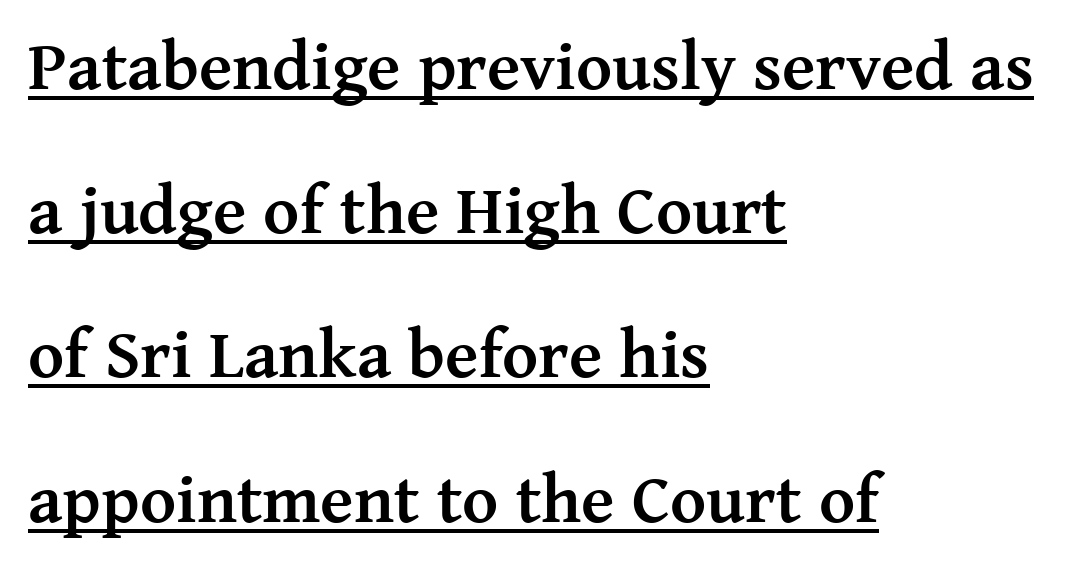
{"serif": "yes", "italic": "no", "bold": "yes", "weight": "semibold", "width": "normal", "stroke_contrast": "medium", "x_height": "medium", "monospaced": "no", "underline": "yes", "align": "left", "line_spacing": "loose", "line_spacing_ratio": 2.09, "letter_spacing": "normal", "letter_spacing_em": 0.0, "glyph_px": 69}
